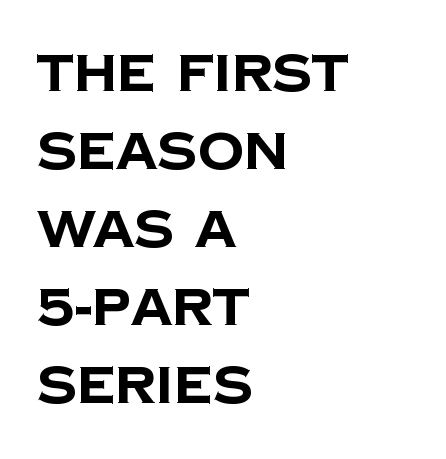
Q: Is the text bold? A: Yes.
Q: Is the typeface a serif or a sans-serif typeface? A: Sans-serif.
Q: Is the text underlined? A: No.
Q: How is the paragraph aligned? A: Left-aligned.
Q: Is the spacing between letters normal or unusually wide? A: Normal.
Q: Is the spacing between lines tight, normal or loose? A: Normal.
Q: Width (condensed, normal, or wide)? A: Normal.
Q: Stroke contrast? A: Low.
Q: x-height? A: Large.
Q: Monospaced? A: No.
